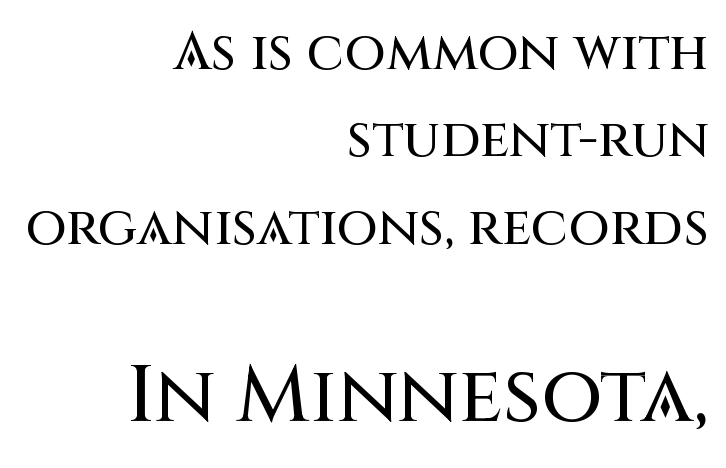
A student would notice the bottom passage is typeset larger than what precedes it. Spacing verdict: proportional, widths tailored to each character. Successive baselines arrive at the customary interval. The face used here is a sans, in the tradition of grotesques and geometrics. You can tell it's not italic because the verticals are truly vertical.
